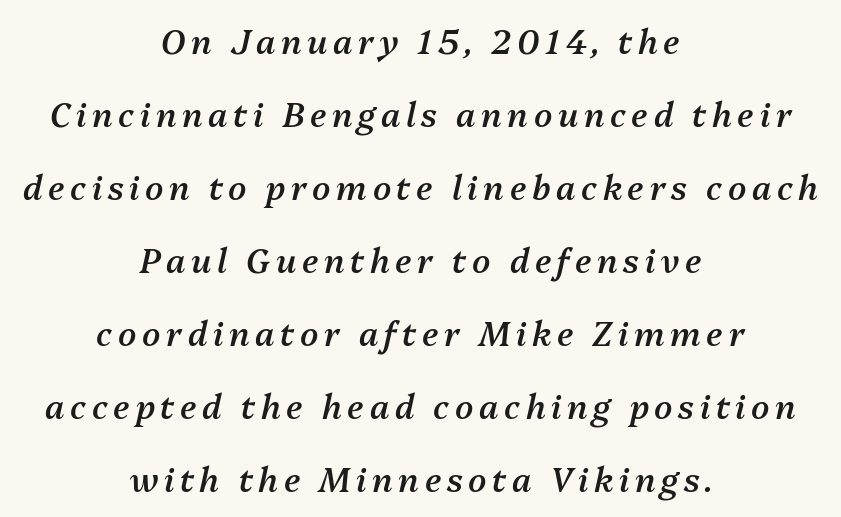
Q: Is the text bold? A: Semi-bold.
Q: Is the text italic (slanted)? A: Yes, it leans right by about 13 degrees.
Q: Is the text underlined? A: No.
Q: How is the paragraph aligned? A: Centered.
Q: Is the spacing between lines tight, normal or loose? A: Loose.
Q: Width (condensed, normal, or wide)? A: Normal.
Q: Stroke contrast? A: Medium.
Q: x-height? A: Medium.
Q: Monospaced? A: No.
